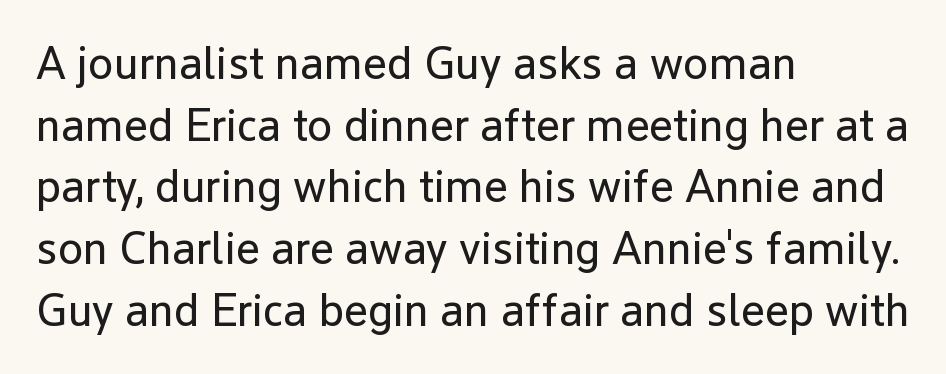
{"serif": "no", "italic": "no", "bold": "no", "weight": "regular", "width": "normal", "stroke_contrast": "low", "x_height": "medium", "monospaced": "no", "underline": "no", "align": "left", "line_spacing": "normal", "line_spacing_ratio": 1.34, "letter_spacing": "normal", "letter_spacing_em": 0.0, "glyph_px": 46}
